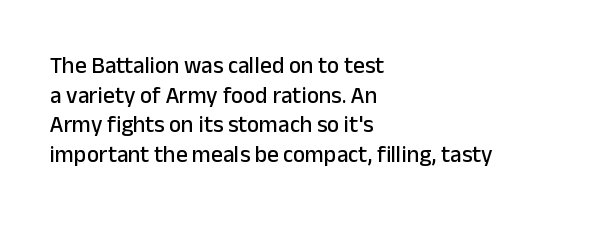
Q: Is the text italic (slanted)? A: No, it is upright.
Q: Is the text underlined? A: No.
Q: How is the paragraph aligned? A: Left-aligned.
Q: Is the spacing between letters normal or unusually wide? A: Normal.
Q: Is the spacing between lines tight, normal or loose? A: Normal.
